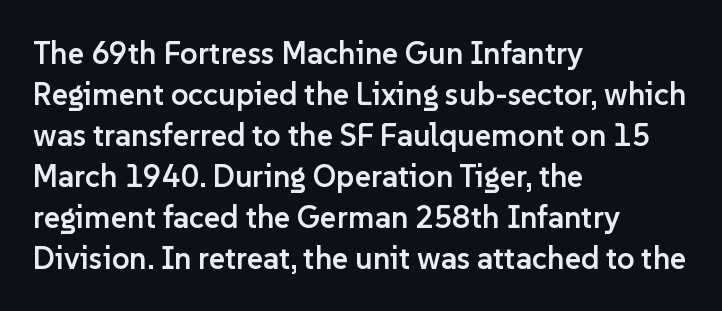
There is no visible air inserted between adjacent glyphs. The glyphs in this specimen are sans serif. When letters stand straight like this, we call the style roman or upright. Underline: absent.
